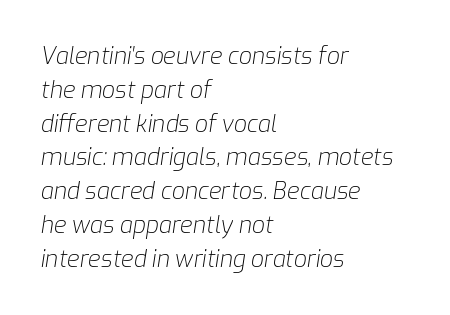
How are the letters spaced? Ordinarily, with no added tracking. Just letters on the line, the space beneath them empty. The cut favours lightness, reaching ordinary text weight at its darkest. Left-aligned paragraph, ragged on the right. The lines sit at an ordinary, default distance from one another. The face used here has a pronounced slope to its letters.
